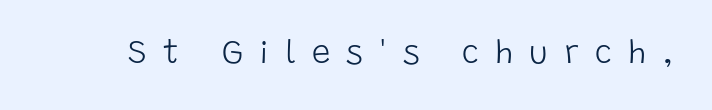
Q: Is the text bold? A: No.
Q: Is the text italic (slanted)? A: No, it is upright.
Q: Is the typeface a serif or a sans-serif typeface? A: Sans-serif.
Q: Is the text underlined? A: No.
Q: Is the spacing between letters normal or unusually wide? A: Unusually wide.
Q: Width (condensed, normal, or wide)? A: Normal.
Q: Stroke contrast? A: Low.
Q: x-height? A: Large.
Q: Monospaced? A: No.
